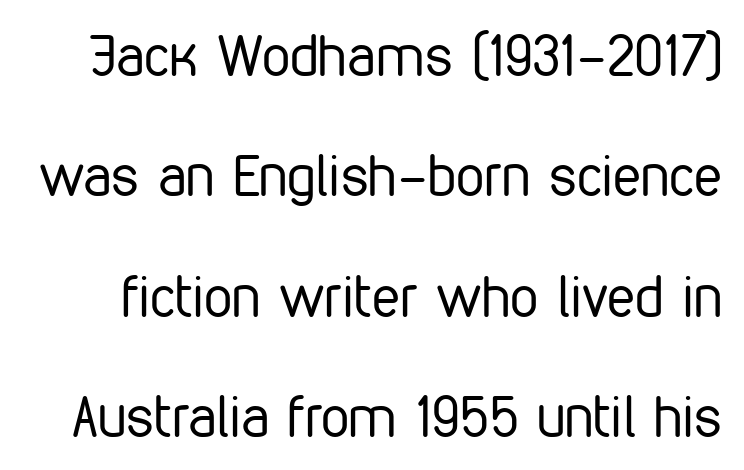
Q: Is the text bold? A: No.
Q: Is the text italic (slanted)? A: No, it is upright.
Q: Is the typeface a serif or a sans-serif typeface? A: Sans-serif.
Q: Is the text underlined? A: No.
Q: Is the spacing between letters normal or unusually wide? A: Normal.
Q: Is the spacing between lines tight, normal or loose? A: Loose.
Q: Width (condensed, normal, or wide)? A: Condensed.
Q: Stroke contrast? A: Low.
Q: x-height? A: Medium.
Q: Monospaced? A: No.
